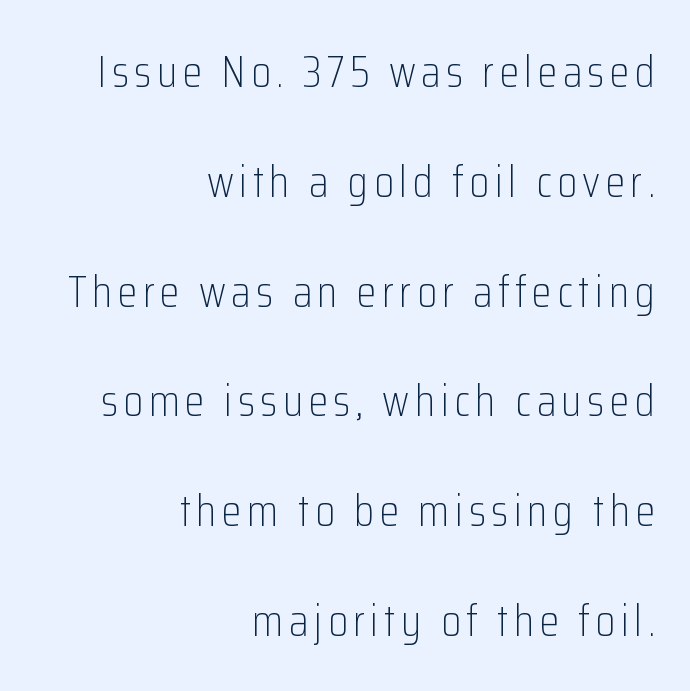
The image shows 45 px light, condensed sans-serif type, upright; set right-aligned, loose line spacing (2.44x), not underlined; low stroke contrast and a medium x-height.
